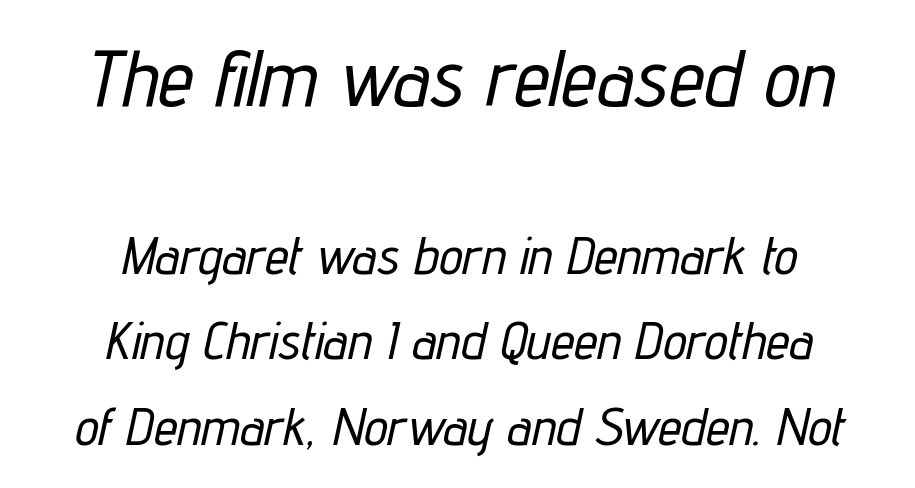
Q: Is the text italic (slanted)? A: Yes, it leans right by about 12 degrees.
Q: Is the text underlined? A: No.
Q: How is the paragraph aligned? A: Centered.
Q: Is the spacing between letters normal or unusually wide? A: Normal.
Q: Is the spacing between lines tight, normal or loose? A: Normal.
Q: Which block of text is set in a larger size, the first (top) or the second (bottom)? A: The first (top) one.
Q: Width (condensed, normal, or wide)? A: Condensed.
Q: Stroke contrast? A: Low.
Q: x-height? A: Medium.
Q: Monospaced? A: No.
